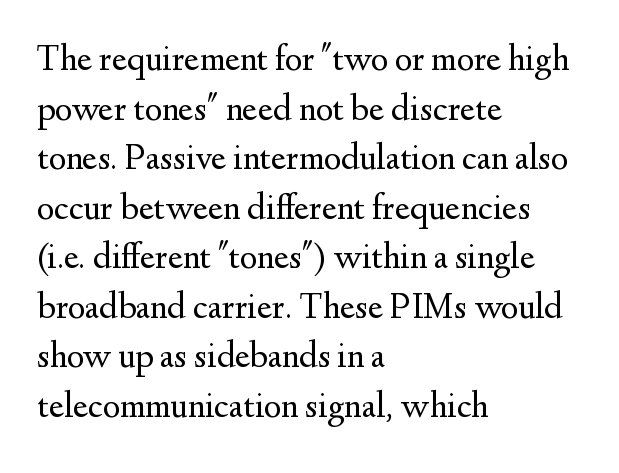
Q: Is the text bold? A: No.
Q: Is the text italic (slanted)? A: No, it is upright.
Q: Is the typeface a serif or a sans-serif typeface? A: Serif.
Q: Is the text underlined? A: No.
Q: How is the paragraph aligned? A: Left-aligned.
Q: Is the spacing between letters normal or unusually wide? A: Normal.
Q: Is the spacing between lines tight, normal or loose? A: Normal.
Q: Width (condensed, normal, or wide)? A: Normal.
Q: Stroke contrast? A: Medium.
Q: x-height? A: Small.
Q: Monospaced? A: No.
